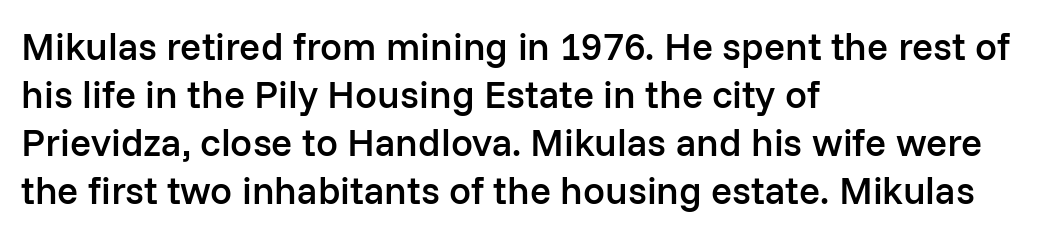
The image shows 39 px semibold sans-serif type, upright; set left-aligned, line spacing 1.23x, normal letter spacing, not underlined; low stroke contrast and a medium x-height.
